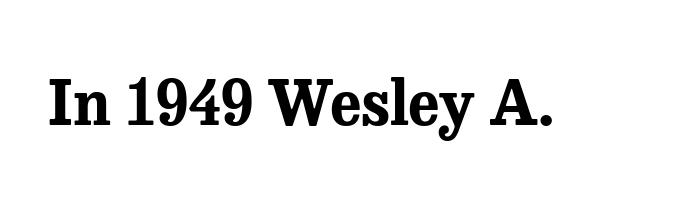
The image shows 61 px bold serif type, upright; set normal letter spacing, not underlined; medium stroke contrast and a medium x-height.
